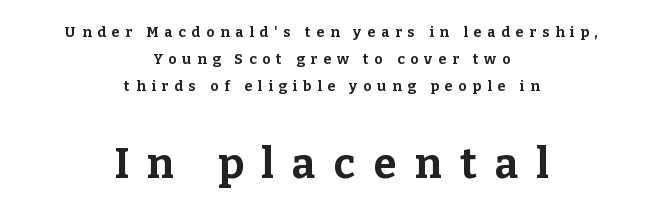
Q: Is the text bold? A: Yes.
Q: Is the text italic (slanted)? A: No, it is upright.
Q: Is the typeface a serif or a sans-serif typeface? A: Serif.
Q: Is the text underlined? A: No.
Q: How is the paragraph aligned? A: Centered.
Q: Is the spacing between letters normal or unusually wide? A: Unusually wide.
Q: Is the spacing between lines tight, normal or loose? A: Loose.
Q: Which block of text is set in a larger size, the first (top) or the second (bottom)? A: The second (bottom) one.
Q: Width (condensed, normal, or wide)? A: Normal.
Q: Stroke contrast? A: Low.
Q: x-height? A: Medium.
Q: Monospaced? A: No.
